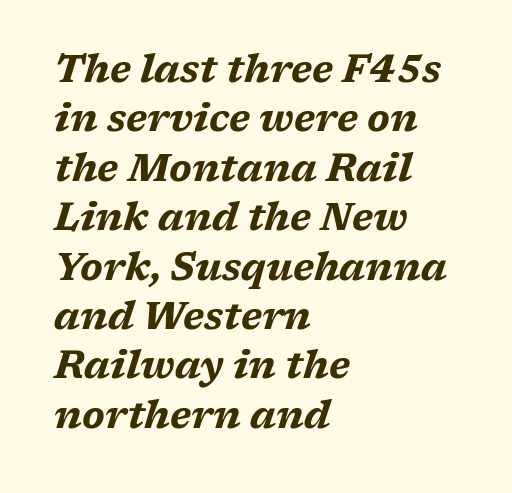
Q: Is the text bold? A: Yes.
Q: Is the text italic (slanted)? A: Yes, it leans right by about 17 degrees.
Q: Is the text underlined? A: No.
Q: How is the paragraph aligned? A: Left-aligned.
Q: Is the spacing between letters normal or unusually wide? A: Normal.
Q: Is the spacing between lines tight, normal or loose? A: Normal.
Q: Width (condensed, normal, or wide)? A: Wide.
Q: Stroke contrast? A: Medium.
Q: x-height? A: Medium.
Q: Monospaced? A: No.
